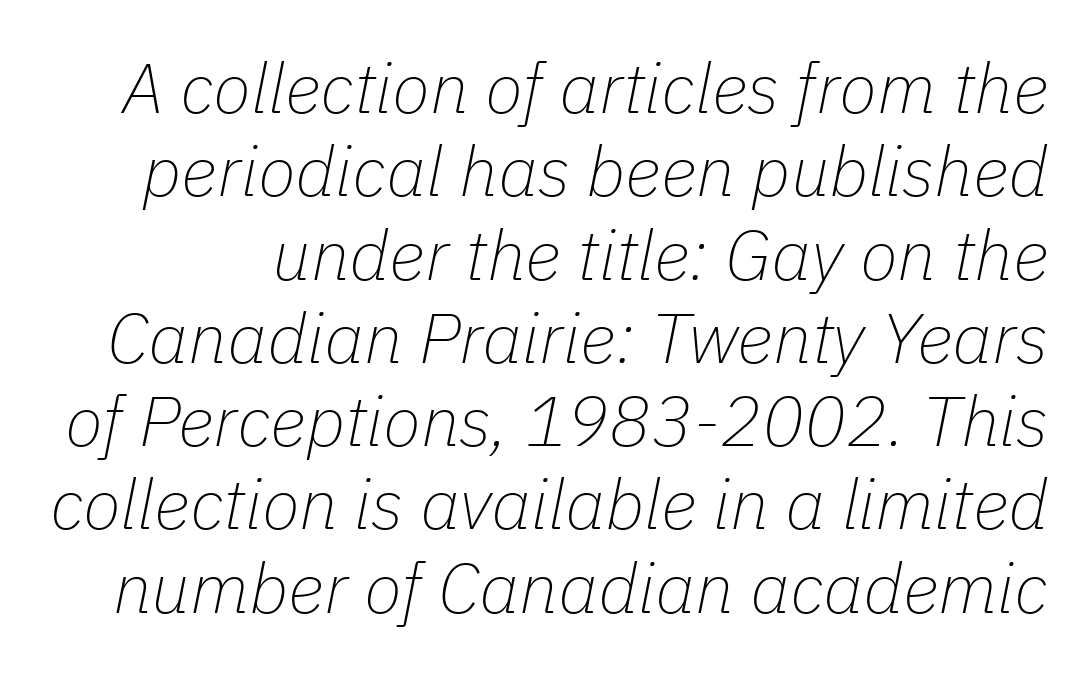
Each row of text sits above clean, open space. How are the letters spaced? Ordinarily, with no added tracking. Think of a printed novel: that variable character pitch is what you see here. Is the stroke heavy? The answer is a plain regular-or-lighter. Designer's note — italics engaged.
